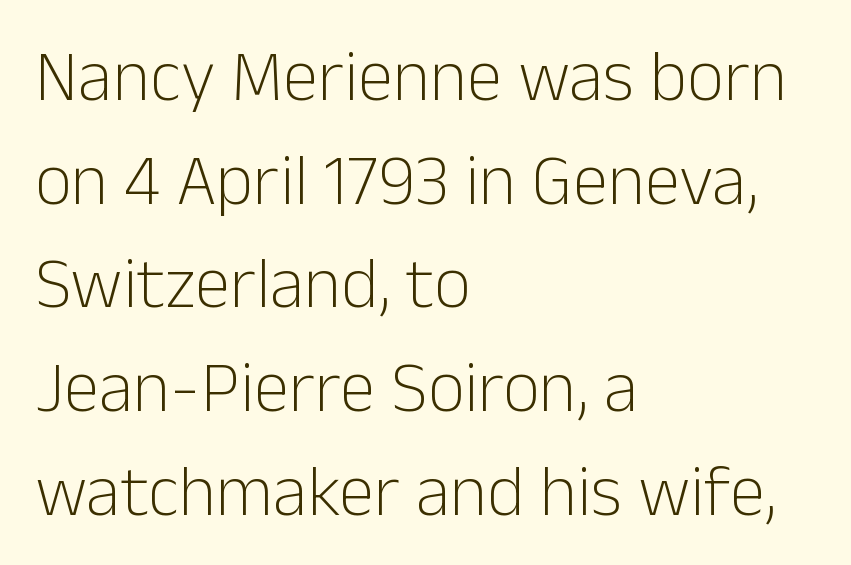
The gap between lines stays unmarked. Caption: multi-line text, flush left, ragged right. Italic: no, the glyphs are upright roman. This sample uses a sans-serif face.
